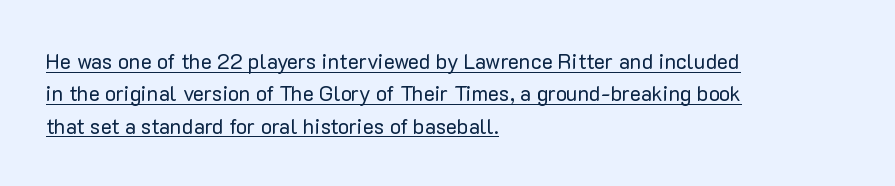
{"italic": "no", "bold": "no", "underline": "yes", "align": "left", "line_spacing": "normal", "line_spacing_ratio": 1.54, "letter_spacing": "normal", "letter_spacing_em": 0.0, "glyph_px": 21}
